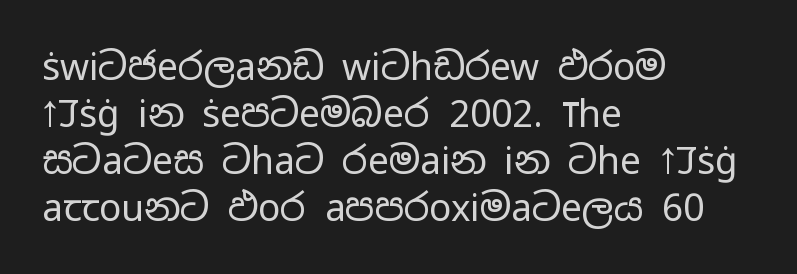
The letters advance in unequal steps, a hallmark of proportional type. Glance below the letters and you will spot only blank space. It's the straight-up-and-down kind of type. The text block is weighted toward the left margin, trailing off unevenly rightward. Weight: regular or lighter. You could call the tracking neutral — neither tight nor loose.
